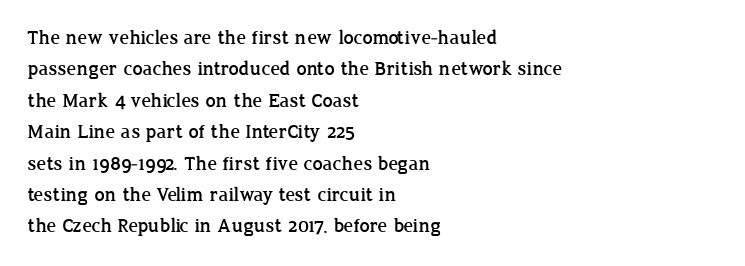
The image shows 20 px text type, upright; set left-aligned, normal line spacing (1.57x), normal letter spacing, not underlined.
